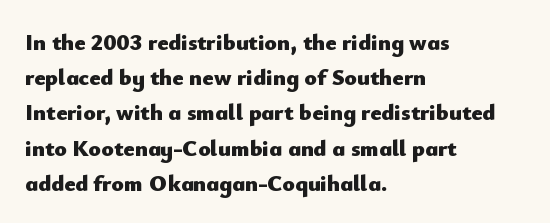
Each new line begins a customary step beneath the previous one. This rendering leaves character spacing at its baseline value. The lettering stays uniformly vertical, giving the passage a roman look. This rendering features lettering with no underline. A student would call this left alignment; a typographer would say flush left, rag right. Is the type bold? Yes — the strokes are clearly thick and heavy.
